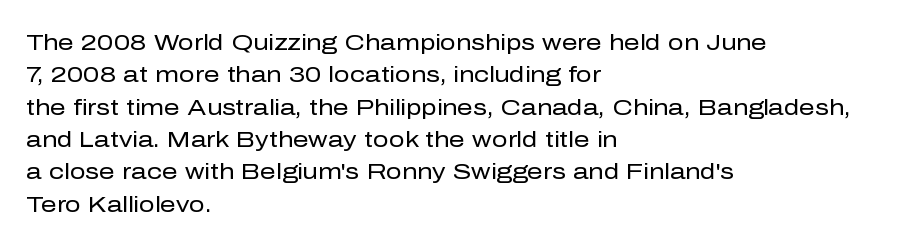
Q: Is the text bold? A: No.
Q: Is the text italic (slanted)? A: No, it is upright.
Q: Is the text underlined? A: No.
Q: How is the paragraph aligned? A: Left-aligned.
Q: Is the spacing between letters normal or unusually wide? A: Normal.
Q: Is the spacing between lines tight, normal or loose? A: Normal.
